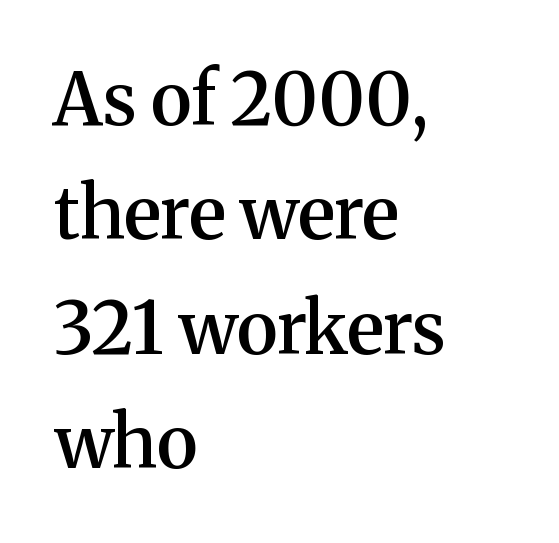
Yep, those are serifs on the letters. Look at the tracking — it's just the regular setting, nothing added. These lines are rendered in a variable-pitch font. I'd describe the lettering as semibold — firm but not a full bold. Short and long lines alike share a common starting point at left.
